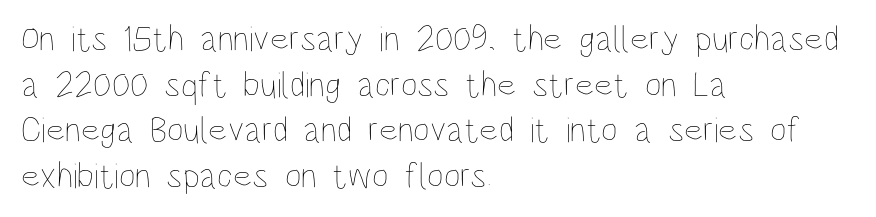
Q: Is the text bold? A: No.
Q: Is the text italic (slanted)? A: No, it is upright.
Q: Is the text underlined? A: No.
Q: How is the paragraph aligned? A: Left-aligned.
Q: Is the spacing between letters normal or unusually wide? A: Normal.
Q: Is the spacing between lines tight, normal or loose? A: Normal.
Q: Width (condensed, normal, or wide)? A: Condensed.
Q: Stroke contrast? A: Low.
Q: x-height? A: Large.
Q: Monospaced? A: No.
